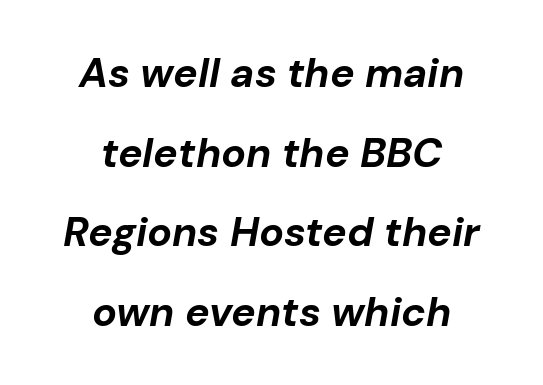
{"italic": "yes", "lean": "right", "slant_degrees": 10, "bold": "yes", "weight": "bold", "width": "normal", "stroke_contrast": "low", "x_height": "medium", "monospaced": "no", "underline": "no", "align": "center", "line_spacing": "loose", "line_spacing_ratio": 1.94, "letter_spacing": "normal", "letter_spacing_em": 0.0, "glyph_px": 41}
